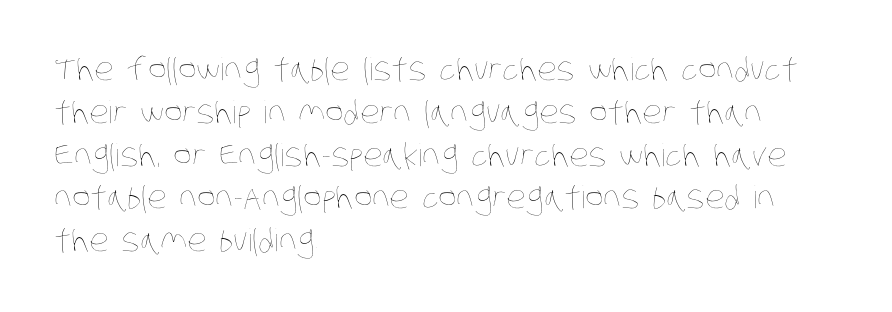
The image shows 31 px thin, condensed type; set left-aligned, normal line spacing (1.38x), normal letter spacing, not underlined; low stroke contrast and a large x-height.
